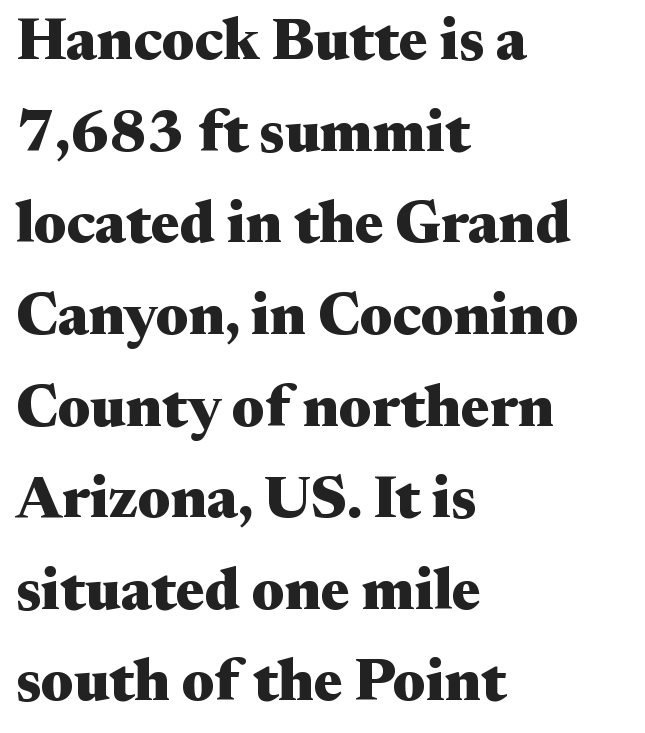
{"serif": "yes", "italic": "no", "bold": "yes", "weight": "heavy", "width": "wide", "stroke_contrast": "medium", "x_height": "medium", "monospaced": "no", "underline": "no", "align": "left", "line_spacing": "normal", "line_spacing_ratio": 1.58, "letter_spacing": "normal", "letter_spacing_em": 0.0, "glyph_px": 58}
